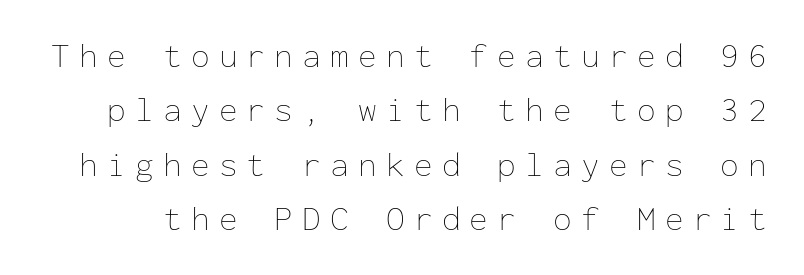
The rendering inserts visible extra space after every character. A typesetter would call this monospace, since all characters share one set width. Ordinary non-slanted type is in use. Quick note: underline off. The block of text has a typical density, with ordinary space between rows.
